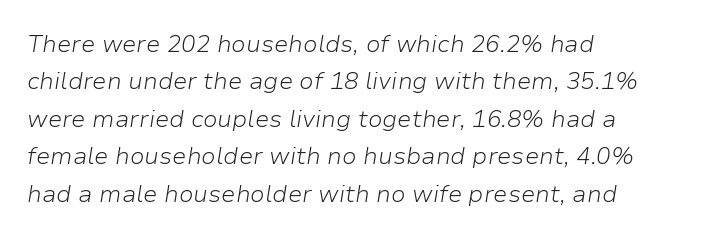
Rule under the text: the space is simply empty. This sample uses an oblique cut, with every glyph tilted off the vertical. Summary of vertical rhythm: regular, with standard interline spacing. Nothing heavy about these letters — not bold at all. A typesetter would call this zero additional tracking. Leftover space on each line is placed entirely after the last word.
